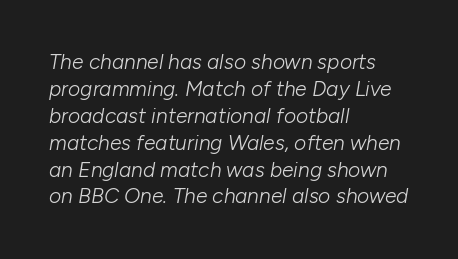
{"italic": "yes", "lean": "right", "slant_degrees": 10, "bold": "no", "underline": "no", "align": "left", "line_spacing": "normal", "line_spacing_ratio": 1.28, "letter_spacing": "normal", "letter_spacing_em": 0.0, "glyph_px": 21}
